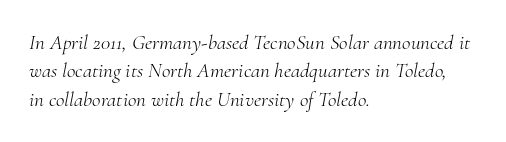
{"italic": "yes", "lean": "right", "slant_degrees": 10, "bold": "no", "underline": "no", "align": "left", "line_spacing": "normal", "line_spacing_ratio": 1.35, "letter_spacing": "normal", "letter_spacing_em": 0.0, "glyph_px": 21}
